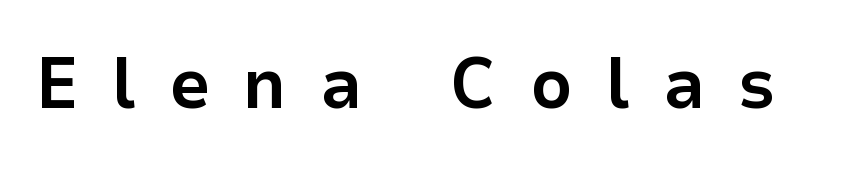
Classification — sans serif. The space directly below the letters is spotless. No italicization has been applied; the sample stays upright. The strokes are fattened all the way to bold. A typesetter would call this proportional, since set widths differ per character. A typesetter would call this heavily tracked-out type.
